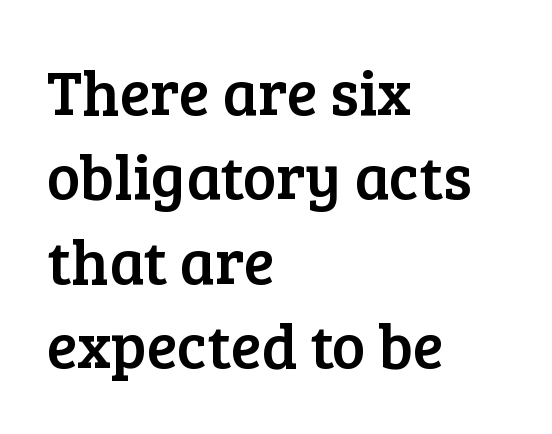
{"serif": "yes", "italic": "no", "width": "normal", "stroke_contrast": "low", "x_height": "medium", "monospaced": "no", "underline": "no", "align": "left", "line_spacing": "normal", "line_spacing_ratio": 1.34, "letter_spacing": "normal", "letter_spacing_em": 0.0, "glyph_px": 63}
